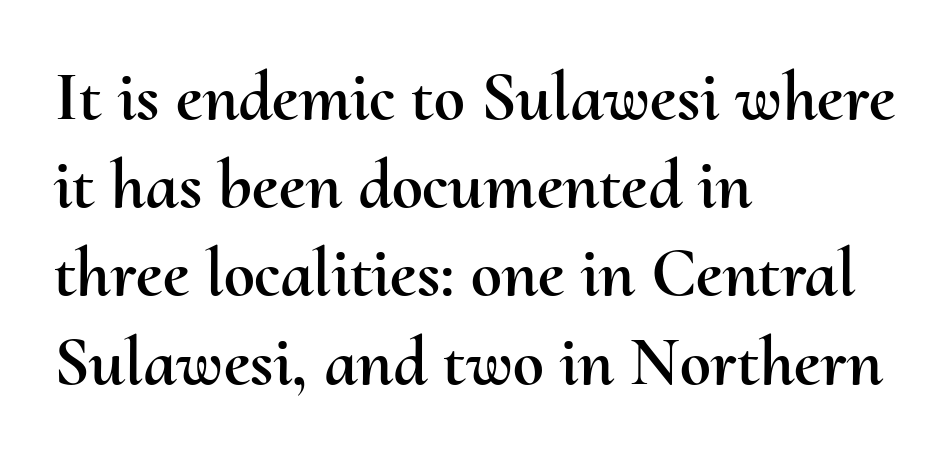
{"italic": "no", "width": "normal", "stroke_contrast": "medium", "x_height": "small", "monospaced": "no", "underline": "no", "align": "left", "line_spacing": "normal", "line_spacing_ratio": 1.26, "letter_spacing": "normal", "letter_spacing_em": 0.0, "glyph_px": 70}
